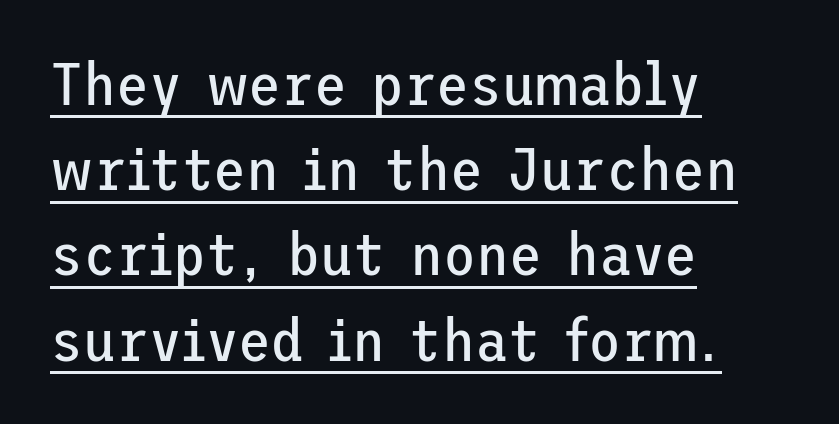
Q: Is the text bold? A: No.
Q: Is the text italic (slanted)? A: No, it is upright.
Q: Is the typeface a serif or a sans-serif typeface? A: Sans-serif.
Q: Is the text underlined? A: Yes.
Q: How is the paragraph aligned? A: Left-aligned.
Q: Is the spacing between letters normal or unusually wide? A: Normal.
Q: Is the spacing between lines tight, normal or loose? A: Normal.
Q: Width (condensed, normal, or wide)? A: Normal.
Q: Stroke contrast? A: Low.
Q: x-height? A: Medium.
